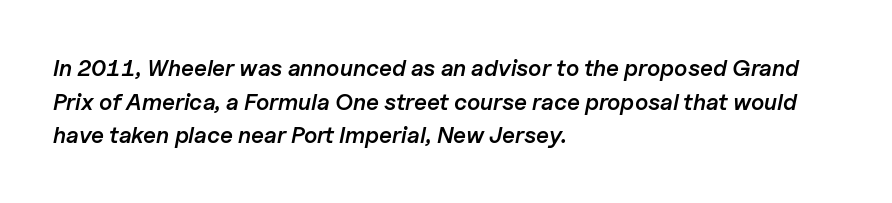
{"italic": "yes", "lean": "right", "slant_degrees": 11, "bold": "semi", "underline": "no", "align": "left", "line_spacing": "normal", "line_spacing_ratio": 1.46, "letter_spacing": "normal", "letter_spacing_em": 0.0, "glyph_px": 23}
